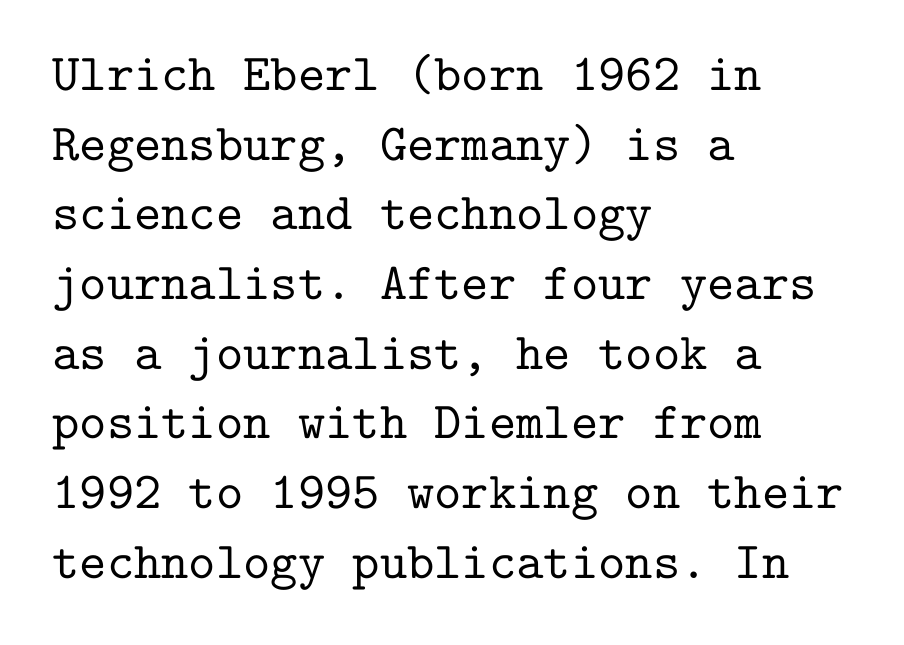
The image shows 52 px serif type, upright, monospaced; set left-aligned, normal line spacing (1.34x), normal letter spacing, not underlined; low stroke contrast and a medium x-height.
